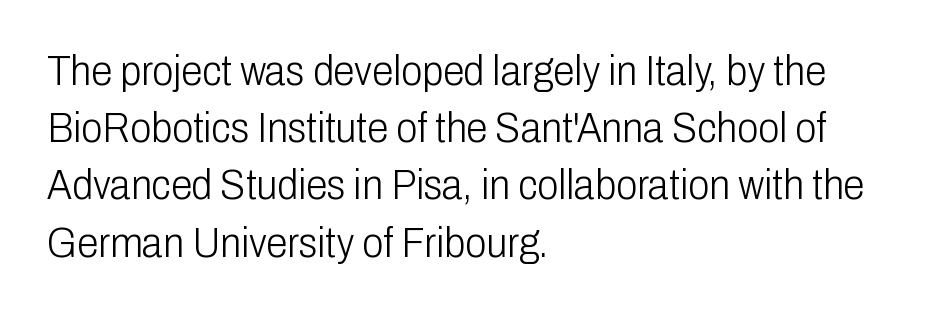
The letterforms sit at book weight or below. Clear beneath every line of the passage. Notice how the stems are strictly vertical — no italics here. Is there much room between lines? A standard amount, neither cramped nor airy. The tracking reads as untouched default to a designer's eye. The designer went with a sans here, leaving each stem footless.
